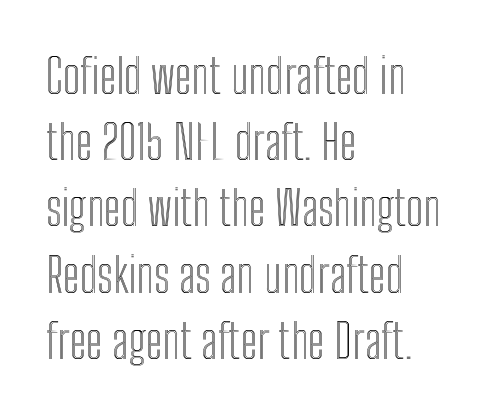
{"italic": "no", "width": "condensed", "x_height": "medium", "monospaced": "no", "underline": "no", "align": "left", "line_spacing": "normal", "line_spacing_ratio": 1.38, "letter_spacing": "normal", "letter_spacing_em": 0.0, "glyph_px": 48}
